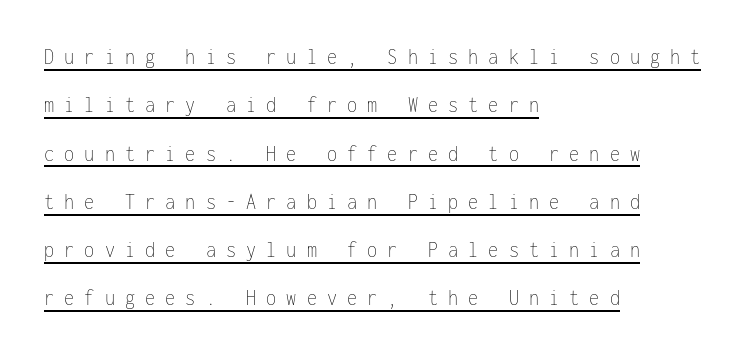
Q: Is the text bold? A: No.
Q: Is the text italic (slanted)? A: No, it is upright.
Q: Is the text underlined? A: Yes.
Q: How is the paragraph aligned? A: Left-aligned.
Q: Is the spacing between letters normal or unusually wide? A: Unusually wide.
Q: Is the spacing between lines tight, normal or loose? A: Loose.
